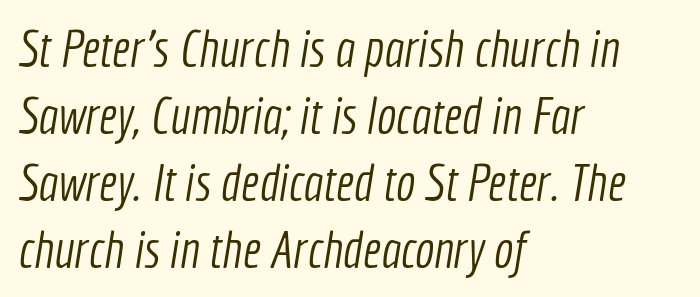
Underline: absent. Casual observation: everything's shoved over to the left. The passage shown is not bold in any degree. Check where the strokes stop: nothing finishes them off — pure sans. The block of text has a typical density, with ordinary space between rows.
